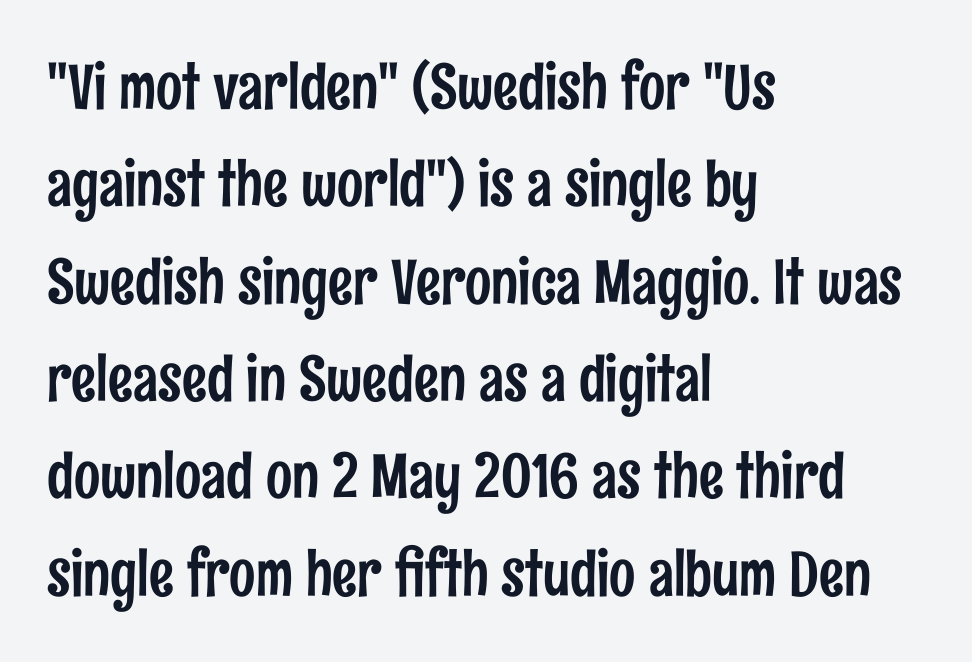
Q: Is the text italic (slanted)? A: No, it is upright.
Q: Is the typeface a serif or a sans-serif typeface? A: Sans-serif.
Q: Is the text underlined? A: No.
Q: How is the paragraph aligned? A: Left-aligned.
Q: Is the spacing between letters normal or unusually wide? A: Normal.
Q: Is the spacing between lines tight, normal or loose? A: Normal.
Q: Width (condensed, normal, or wide)? A: Condensed.
Q: Stroke contrast? A: Low.
Q: x-height? A: Medium.
Q: Monospaced? A: No.
